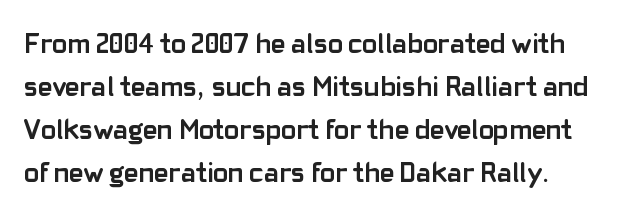
Q: Is the text bold? A: Yes.
Q: Is the text italic (slanted)? A: No, it is upright.
Q: Is the typeface a serif or a sans-serif typeface? A: Sans-serif.
Q: Is the text underlined? A: No.
Q: Is the spacing between letters normal or unusually wide? A: Normal.
Q: Is the spacing between lines tight, normal or loose? A: Normal.
Q: Width (condensed, normal, or wide)? A: Normal.
Q: Stroke contrast? A: Low.
Q: x-height? A: Medium.
Q: Monospaced? A: No.
